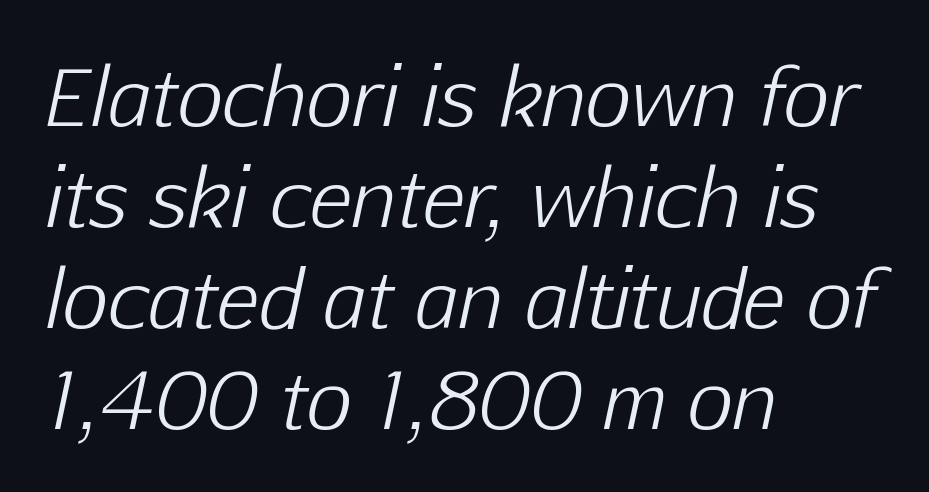
Q: Is the text bold? A: No.
Q: Is the text italic (slanted)? A: Yes, it leans right by about 12 degrees.
Q: Is the text underlined? A: No.
Q: How is the paragraph aligned? A: Left-aligned.
Q: Is the spacing between letters normal or unusually wide? A: Normal.
Q: Is the spacing between lines tight, normal or loose? A: Normal.
Q: Width (condensed, normal, or wide)? A: Normal.
Q: Stroke contrast? A: Low.
Q: x-height? A: Medium.
Q: Monospaced? A: No.
